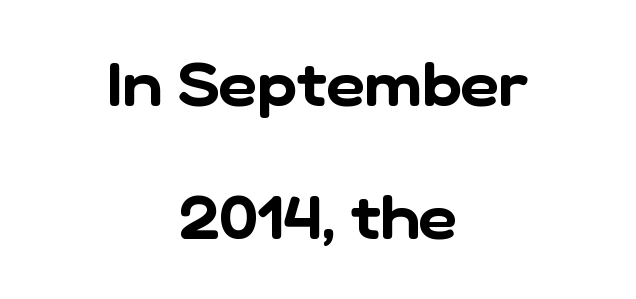
The lines are spread far apart with generous leading. The passage is arranged like a title page — every line centered. Nothing unusual about the tracking: characters are spaced as the font intends. Examine the stroke ends and you'll find no serifs. The baseline area is clear. This sample has the flowing, uneven cadence of proportional lettering.
